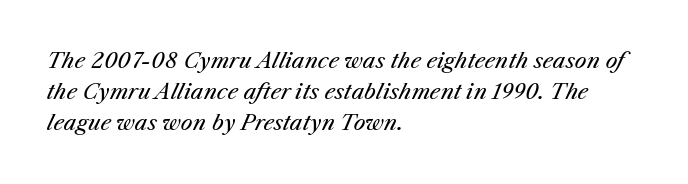
{"italic": "yes", "lean": "right", "slant_degrees": 25, "bold": "no", "underline": "no", "align": "left", "line_spacing": "normal", "line_spacing_ratio": 1.48, "letter_spacing": "normal", "letter_spacing_em": 0.0, "glyph_px": 21}
